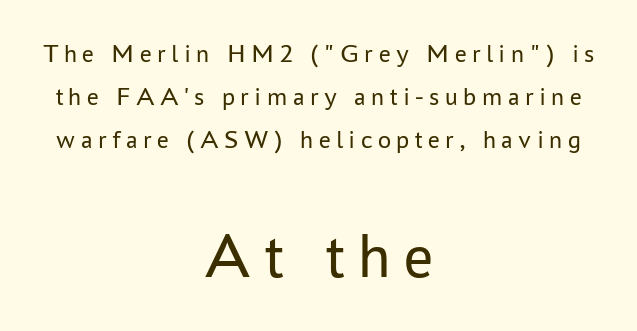
{"serif": "no", "italic": "no", "bold": "no", "weight": "regular", "width": "normal", "stroke_contrast": "low", "x_height": "medium", "monospaced": "no", "underline": "no", "align": "center", "line_spacing": "normal", "line_spacing_ratio": 1.66, "letter_spacing": "wide", "letter_spacing_em": 0.21, "larger_block": "second", "size_ratio": 2.5, "glyph_px": 65}
